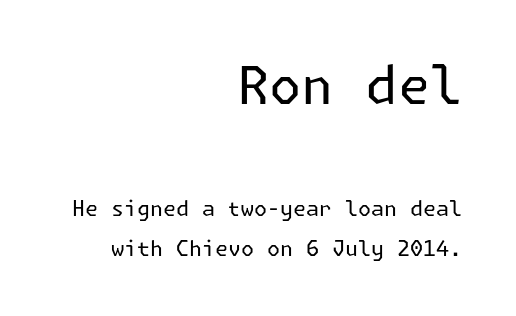
Q: Is the text bold? A: No.
Q: Is the text italic (slanted)? A: No, it is upright.
Q: Is the typeface a serif or a sans-serif typeface? A: Sans-serif.
Q: Is the text underlined? A: No.
Q: How is the paragraph aligned? A: Right-aligned.
Q: Is the spacing between letters normal or unusually wide? A: Normal.
Q: Is the spacing between lines tight, normal or loose? A: Loose.
Q: Which block of text is set in a larger size, the first (top) or the second (bottom)? A: The first (top) one.
Q: Width (condensed, normal, or wide)? A: Normal.
Q: Stroke contrast? A: Low.
Q: x-height? A: Medium.
